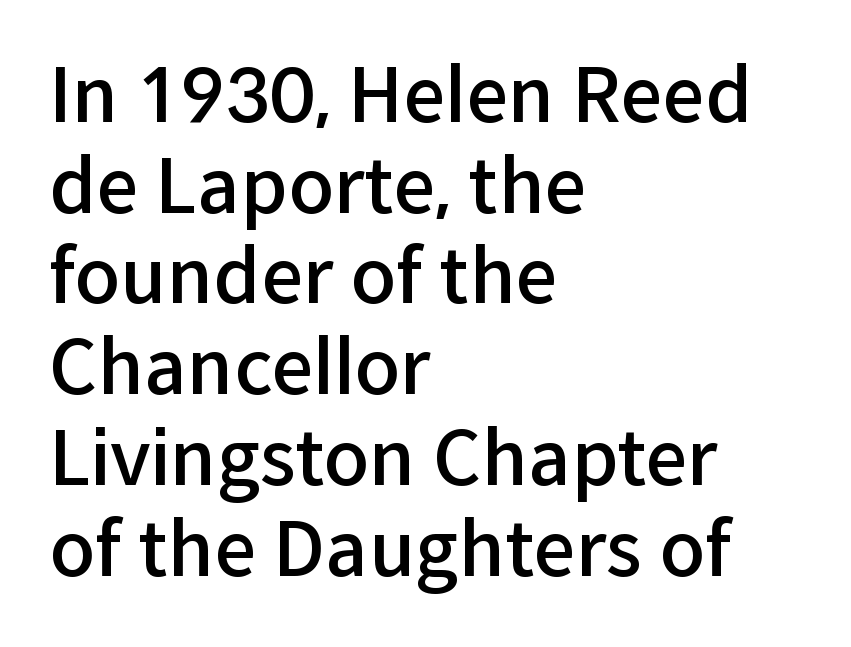
The image shows 75 px semibold sans-serif type, upright; set left-aligned, line spacing 1.21x, normal letter spacing, not underlined; low stroke contrast and a medium x-height.
